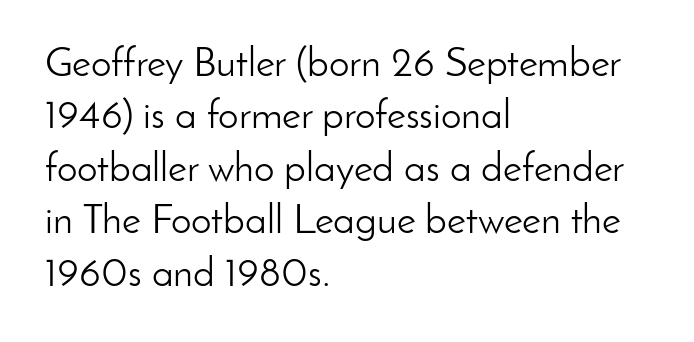
Q: Is the text bold? A: No.
Q: Is the text italic (slanted)? A: No, it is upright.
Q: Is the typeface a serif or a sans-serif typeface? A: Sans-serif.
Q: Is the text underlined? A: No.
Q: How is the paragraph aligned? A: Left-aligned.
Q: Is the spacing between letters normal or unusually wide? A: Normal.
Q: Is the spacing between lines tight, normal or loose? A: Normal.
Q: Width (condensed, normal, or wide)? A: Normal.
Q: Stroke contrast? A: Low.
Q: x-height? A: Small.
Q: Monospaced? A: No.
